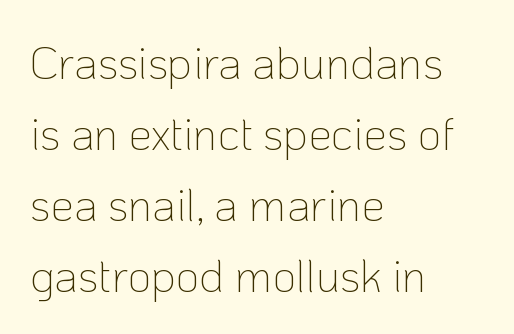
The specimen reads as upright at a glance. Proportional: the letters do not fall into vertical columns. Check the space under the baseline: it is left empty. The type is set solid horizontally, with unmodified tracking. Nothing heavy about these letters — not bold at all.
